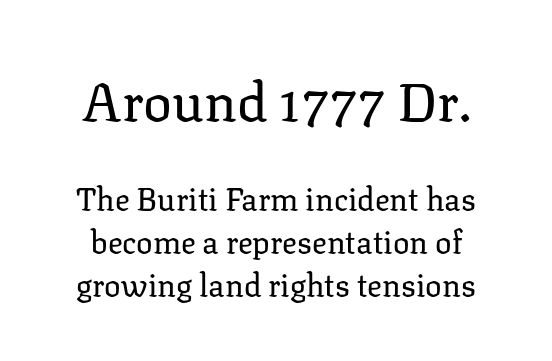
The image shows 54 px regular-weight serif type, upright; set normal line spacing (1.39x), normal letter spacing, not underlined; the first (top) block is 1.74x larger; low stroke contrast and a medium x-height.
